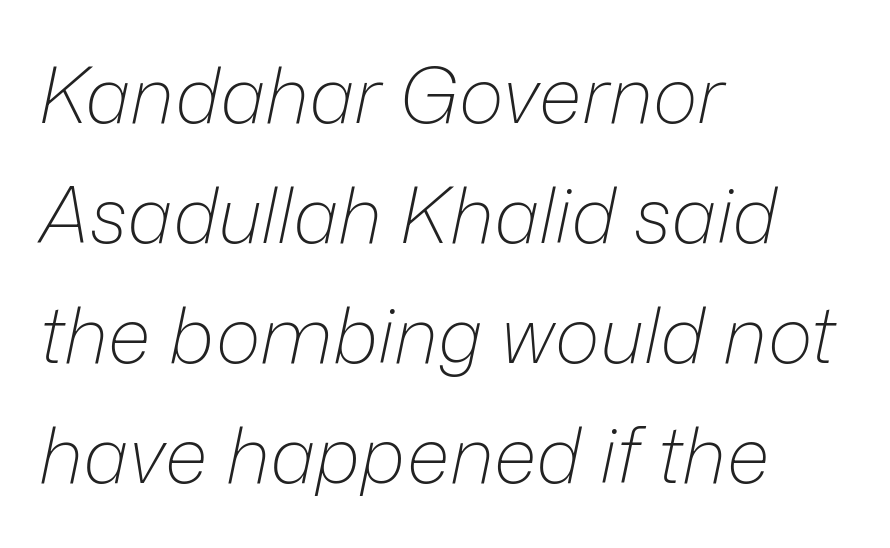
Here the designer chose a conventional face with non-uniform glyph widths. Descender tails drop into unmarked territory. Nobody touched the tracking dial on this one. The font is comparable to plain body text, perhaps lighter. There's an unmistakable incline to the writing here. The rag falls on the right side of this text block.
